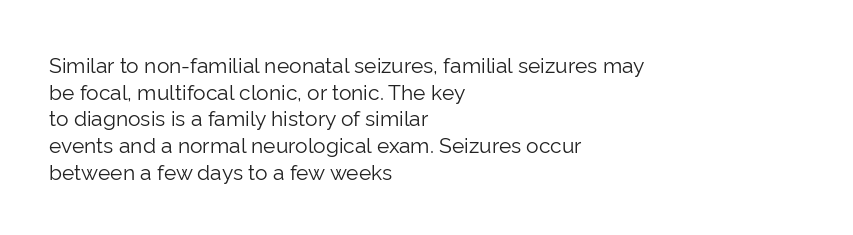
The image shows 21 px text type, upright; set left-aligned, normal line spacing (1.27x), normal letter spacing, not underlined.
